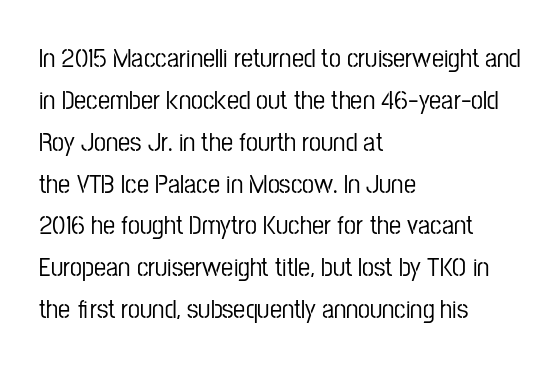
Q: Is the text italic (slanted)? A: No, it is upright.
Q: Is the text underlined? A: No.
Q: How is the paragraph aligned? A: Left-aligned.
Q: Is the spacing between letters normal or unusually wide? A: Normal.
Q: Is the spacing between lines tight, normal or loose? A: Normal.
